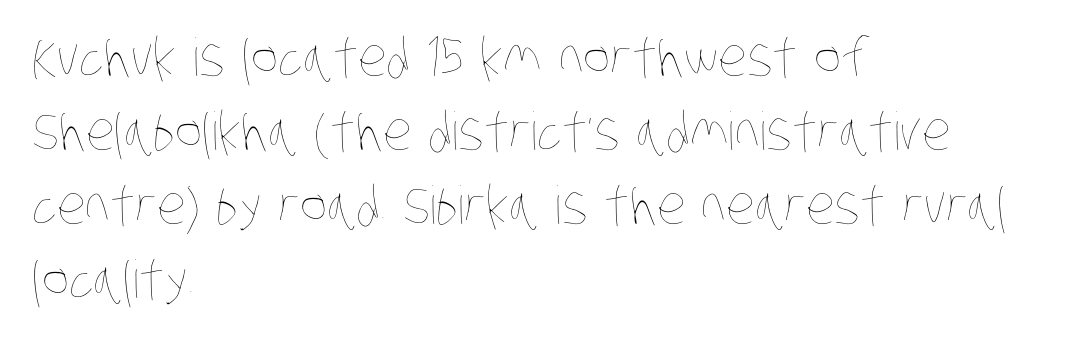
Each letter keeps its own natural width here, so spacing adapts to shape. Between one letter and the next there's only the usual sliver of space. Stems here are at most as thick as an everyday book face. These lines are set flush left with a ragged right edge. A normal amount of white space separates one row of letters from the next.
